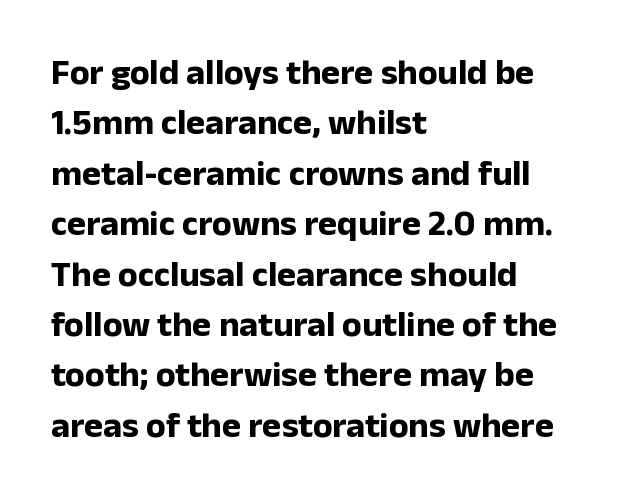
This sample uses plain, unmodified letter spacing. Spacing verdict: proportional, widths tailored to each character. Regarding leading, the lines here are spaced in the standard way. The string is rendered with underlining switched off. A dark, heavy texture on the line: the type is bold.
